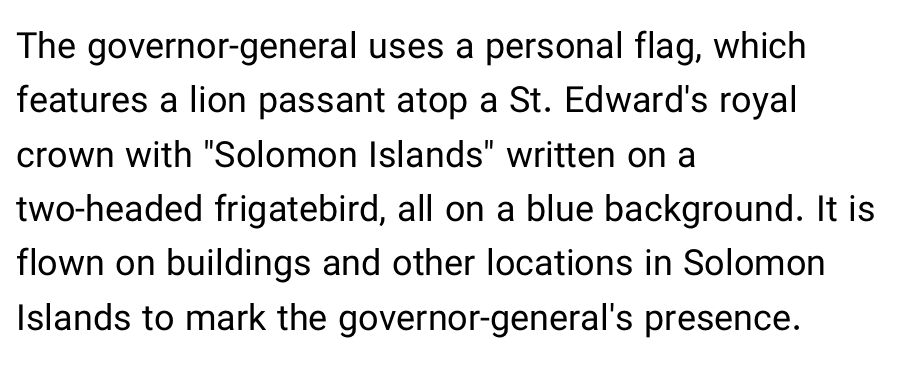
The image shows 36 px regular-weight sans-serif type, upright; set left-aligned, normal line spacing (1.51x), normal letter spacing, not underlined; low stroke contrast and a medium x-height.
